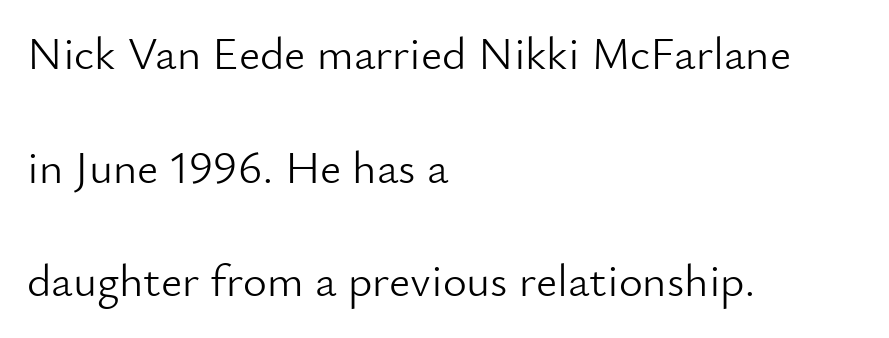
Q: Is the text bold? A: No.
Q: Is the text italic (slanted)? A: No, it is upright.
Q: Is the typeface a serif or a sans-serif typeface? A: Sans-serif.
Q: Is the text underlined? A: No.
Q: How is the paragraph aligned? A: Left-aligned.
Q: Is the spacing between letters normal or unusually wide? A: Normal.
Q: Is the spacing between lines tight, normal or loose? A: Loose.
Q: Width (condensed, normal, or wide)? A: Normal.
Q: Stroke contrast? A: Low.
Q: x-height? A: Small.
Q: Monospaced? A: No.
